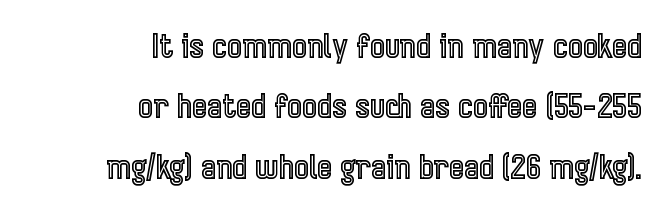
{"italic": "no", "width": "condensed", "x_height": "medium", "monospaced": "no", "underline": "no", "align": "right", "line_spacing_ratio": 1.89, "letter_spacing": "normal", "letter_spacing_em": 0.0, "glyph_px": 32}
